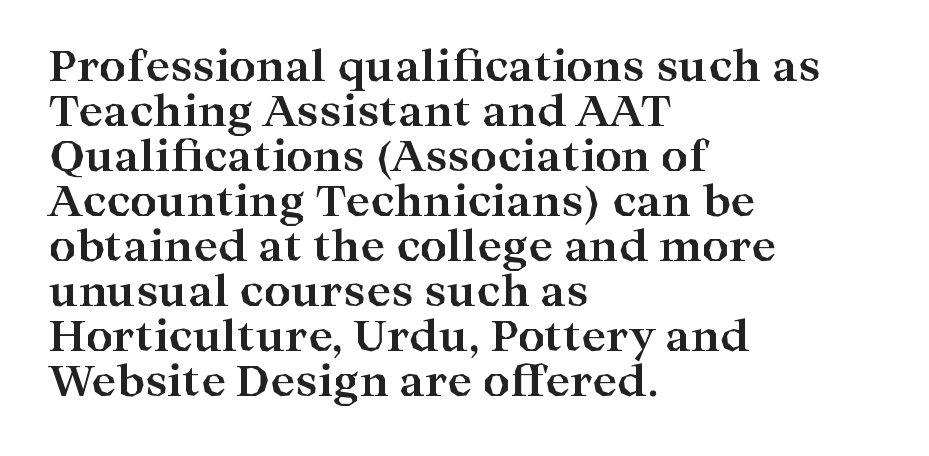
The typesetter chose a ragged-right arrangement here. The rendering uses a small line-height, squeezing the rows. Descenders are the only things crossing below the line. Notice how thick the strokes are: this is what a full bold looks like. Words appear dense and cohesive because spacing is normal. Ascenders rise straight up at ninety degrees.
